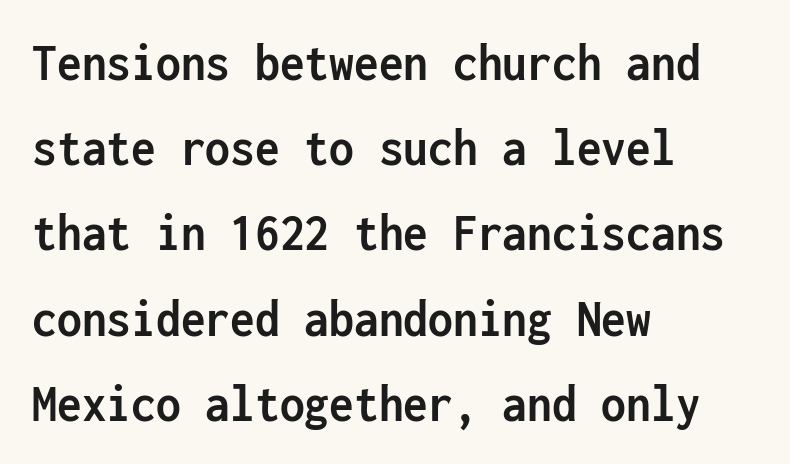
The space beneath each line is pristine and unruled. Each glyph is drawn with heavy, bold strokes. Here the designer chose a console-style face with uniform glyph widths. Typeset ragged right — the left edge is the straight one. If you drew a line through each stem, it would be perfectly vertical. The designer went with a sans here, leaving each stem footless.
